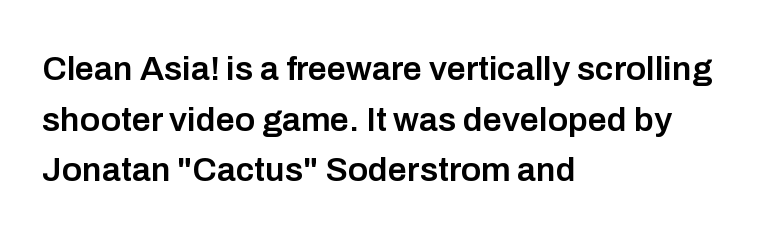
The image shows 34 px semibold sans-serif type, upright; set left-aligned, normal line spacing (1.49x), normal letter spacing, not underlined; low stroke contrast and a medium x-height.
